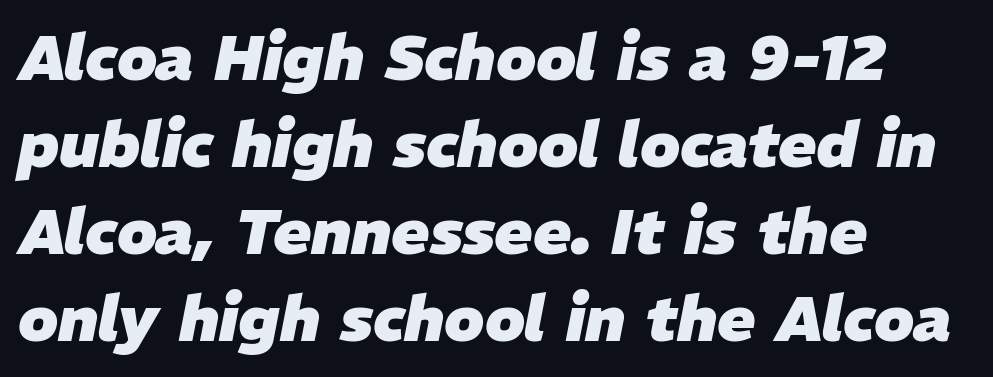
Q: Is the text bold? A: Yes.
Q: Is the text italic (slanted)? A: Yes, it leans right by about 11 degrees.
Q: Is the text underlined? A: No.
Q: How is the paragraph aligned? A: Left-aligned.
Q: Is the spacing between letters normal or unusually wide? A: Normal.
Q: Is the spacing between lines tight, normal or loose? A: Normal.
Q: Width (condensed, normal, or wide)? A: Normal.
Q: Stroke contrast? A: Low.
Q: x-height? A: Medium.
Q: Monospaced? A: No.
